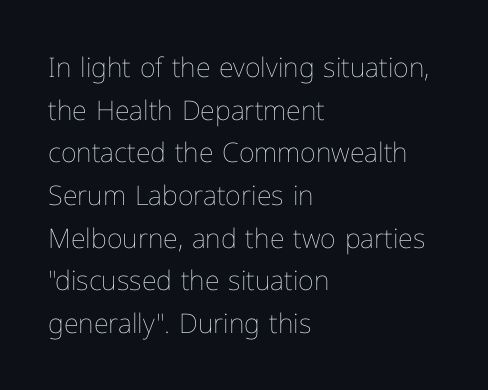
The image shows 27 px text type, upright; set left-aligned, normal line spacing (1.58x), normal letter spacing, not underlined.
